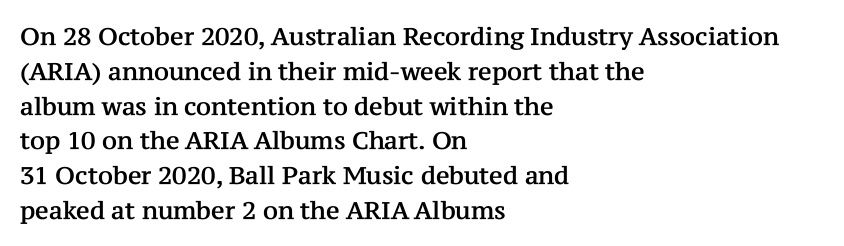
Q: Is the text italic (slanted)? A: No, it is upright.
Q: Is the text underlined? A: No.
Q: How is the paragraph aligned? A: Left-aligned.
Q: Is the spacing between letters normal or unusually wide? A: Normal.
Q: Is the spacing between lines tight, normal or loose? A: Normal.
